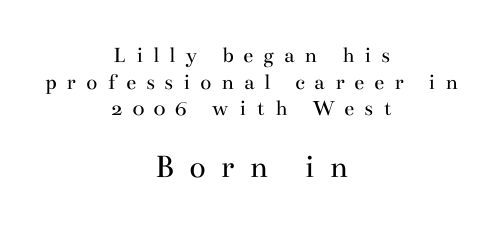
Q: Is the text bold? A: No.
Q: Is the text italic (slanted)? A: No, it is upright.
Q: Is the typeface a serif or a sans-serif typeface? A: Serif.
Q: Is the text underlined? A: No.
Q: How is the paragraph aligned? A: Centered.
Q: Is the spacing between letters normal or unusually wide? A: Unusually wide.
Q: Which block of text is set in a larger size, the first (top) or the second (bottom)? A: The second (bottom) one.
Q: Width (condensed, normal, or wide)? A: Wide.
Q: Stroke contrast? A: Medium.
Q: x-height? A: Small.
Q: Monospaced? A: No.
